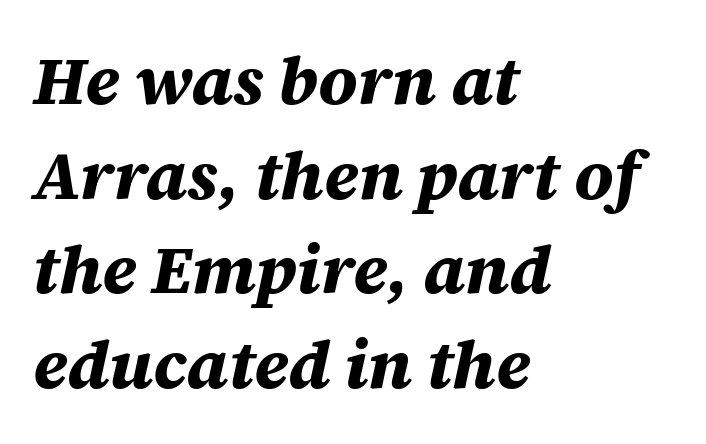
The image shows 68 px bold type, italic (leaning right); set left-aligned, normal line spacing (1.39x), normal letter spacing, not underlined; medium stroke contrast and a large x-height.
